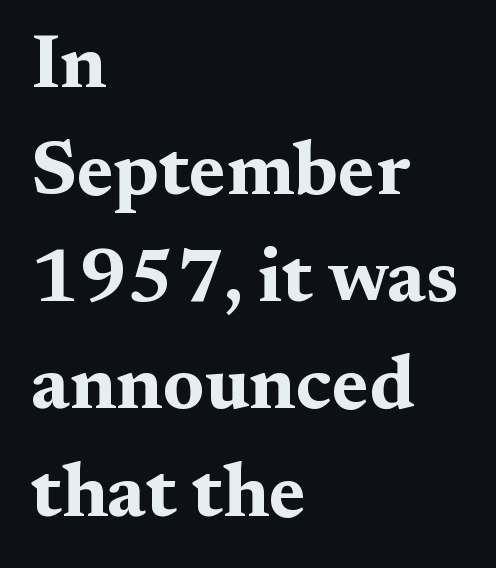
The image shows 76 px bold, wide serif type, upright; set left-aligned, normal line spacing (1.41x), normal letter spacing, not underlined; medium stroke contrast and a medium x-height.
